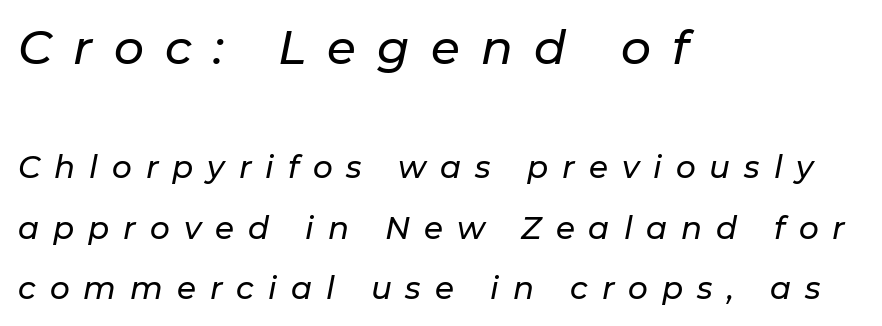
The image shows 47 px text type, italic (leaning right); set left-aligned, loose line spacing (1.95x), unusually wide letter spacing (+0.45 em), not underlined; the first (top) block is 1.52x larger; low stroke contrast and a medium x-height.
